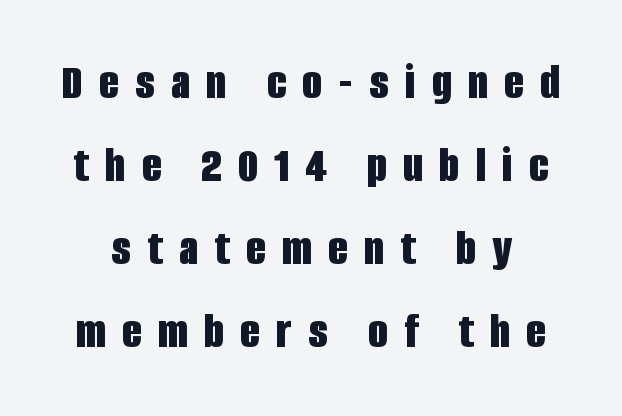
The image shows 51 px bold, condensed sans-serif type, upright; set normal line spacing (1.63x), unusually wide letter spacing (+0.32 em), not underlined; low stroke contrast and a large x-height.
